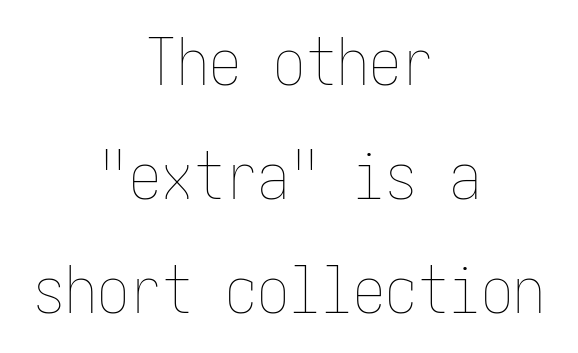
{"italic": "no", "bold": "no", "weight": "thin", "width": "condensed", "stroke_contrast": "low", "x_height": "medium", "underline": "no", "align": "center", "line_spacing_ratio": 1.78, "letter_spacing": "normal", "letter_spacing_em": 0.0, "glyph_px": 64}
